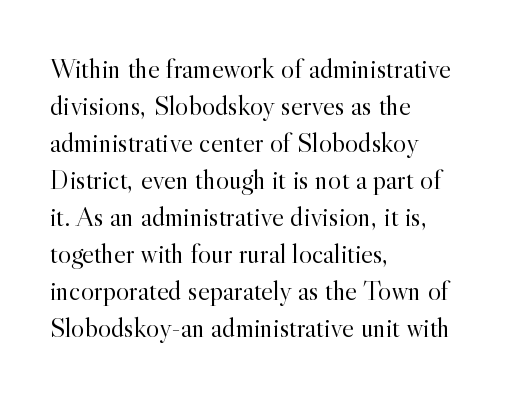
The image shows 28 px light serif type, upright; set left-aligned, normal line spacing (1.32x), normal letter spacing, not underlined; a small x-height.
